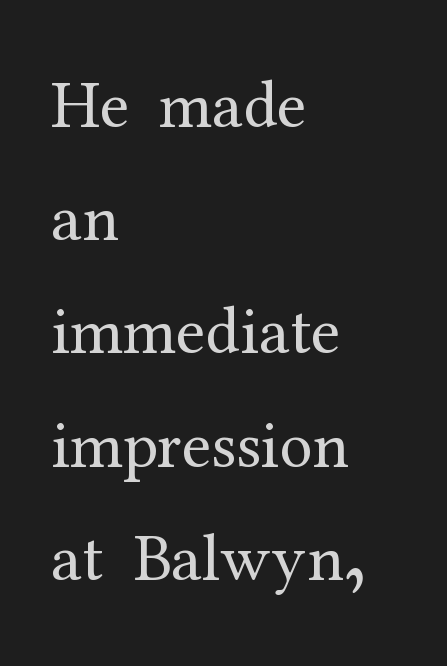
{"serif": "yes", "italic": "no", "bold": "no", "weight": "regular", "width": "normal", "stroke_contrast": "medium", "x_height": "medium", "monospaced": "no", "underline": "no", "align": "left", "line_spacing": "normal", "line_spacing_ratio": 1.69, "letter_spacing": "normal", "letter_spacing_em": 0.0, "glyph_px": 67}
